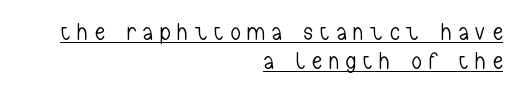
Q: Is the text bold? A: No.
Q: Is the text italic (slanted)? A: No, it is upright.
Q: Is the text underlined? A: Yes.
Q: How is the paragraph aligned? A: Right-aligned.
Q: Is the spacing between letters normal or unusually wide? A: Unusually wide.
